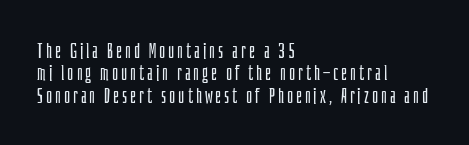
{"italic": "no", "bold": "no", "underline": "no", "align": "left", "line_spacing": "tight", "line_spacing_ratio": 1.06, "glyph_px": 21}
